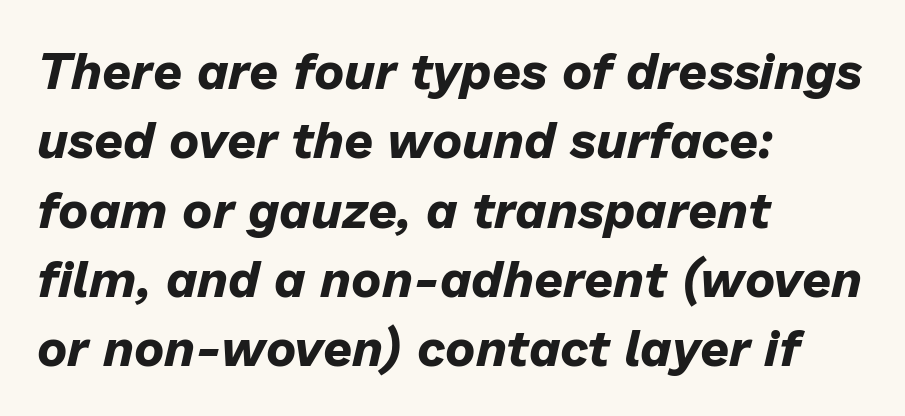
Q: Is the text bold? A: Yes.
Q: Is the text italic (slanted)? A: Yes, it leans right by about 13 degrees.
Q: Is the text underlined? A: No.
Q: How is the paragraph aligned? A: Left-aligned.
Q: Is the spacing between letters normal or unusually wide? A: Normal.
Q: Is the spacing between lines tight, normal or loose? A: Normal.
Q: Width (condensed, normal, or wide)? A: Normal.
Q: Stroke contrast? A: Low.
Q: x-height? A: Medium.
Q: Monospaced? A: No.
